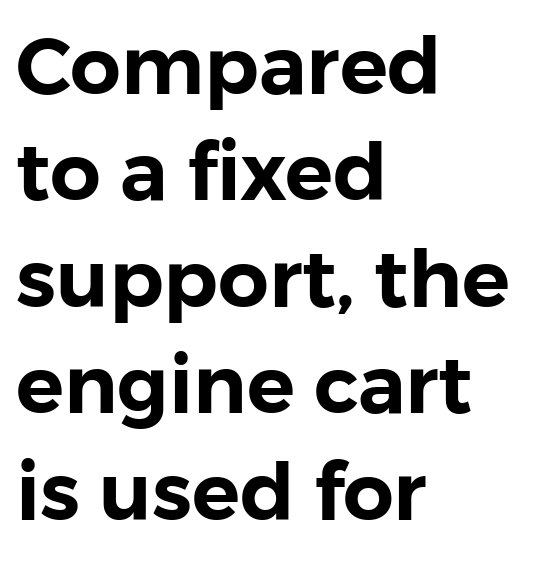
The image shows 80 px sans-serif type, upright; set left-aligned, normal line spacing (1.33x), normal letter spacing, not underlined; low stroke contrast and a medium x-height.
